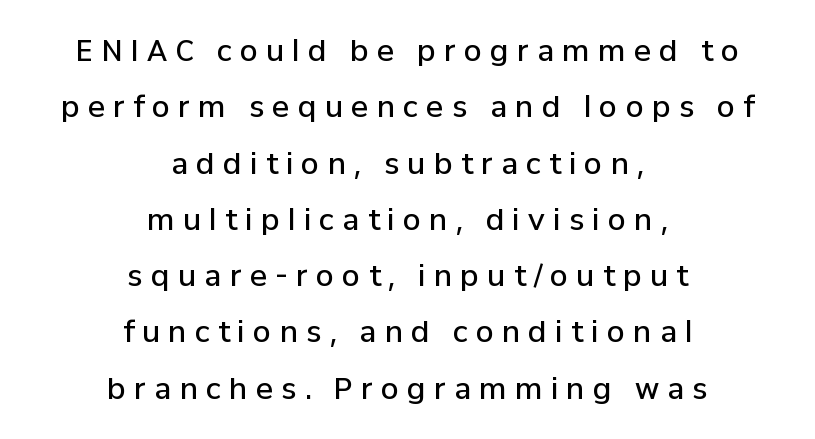
The type sits square on the baseline with zero lean. This is the in-between weight designers call semibold or demi. A typesetter would call this leading open, well beyond the default. The letters advance in unequal steps, a hallmark of proportional type. Characters follow at a spacing far wider than the type designer built in. A typesetter would label this face a sans.
